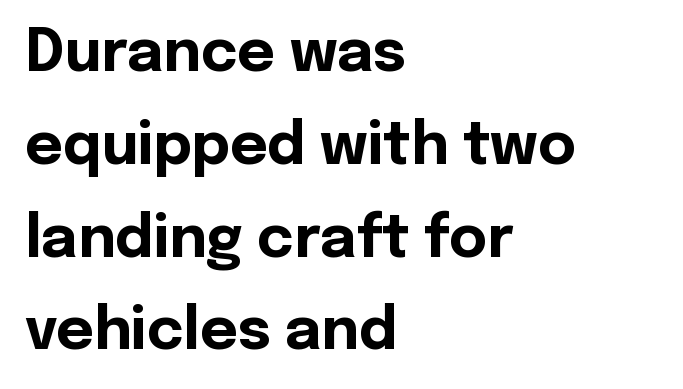
Q: Is the text bold? A: Yes.
Q: Is the text italic (slanted)? A: No, it is upright.
Q: Is the typeface a serif or a sans-serif typeface? A: Sans-serif.
Q: Is the text underlined? A: No.
Q: How is the paragraph aligned? A: Left-aligned.
Q: Is the spacing between letters normal or unusually wide? A: Normal.
Q: Is the spacing between lines tight, normal or loose? A: Normal.
Q: Width (condensed, normal, or wide)? A: Normal.
Q: x-height? A: Medium.
Q: Monospaced? A: No.
